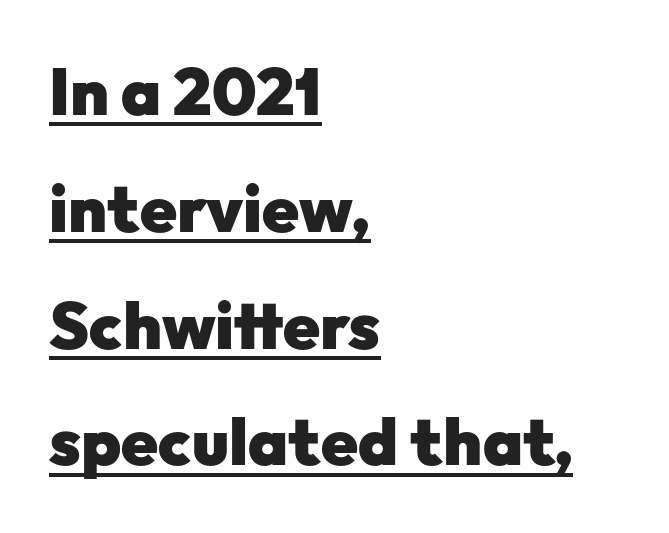
Students, note that the glyphs here touch the page at normal intervals. Proportional: the letters do not fall into vertical columns. Examine the stroke ends and you'll find no serifs. Set as a true bold cut, around the 700 mark.
